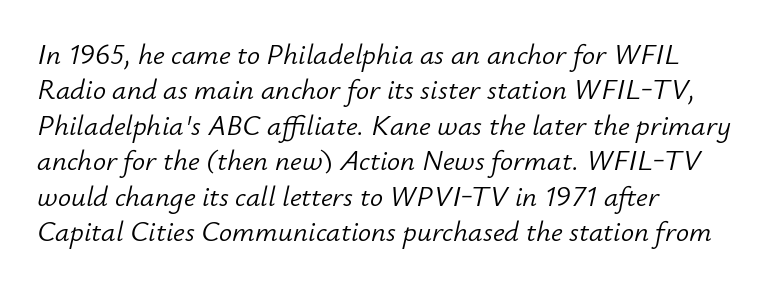
The whole block is typeset with a tilt. The paragraph shown leans on its left margin. Descender tails drop into unmarked territory. The passage shown is typed in a proportional face where columns would drift.
